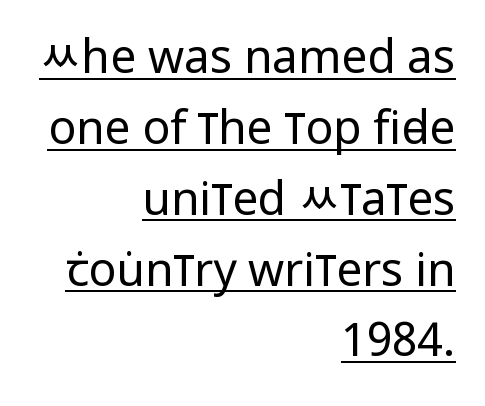
Q: Is the text bold? A: No.
Q: Is the text italic (slanted)? A: No, it is upright.
Q: Is the typeface a serif or a sans-serif typeface? A: Sans-serif.
Q: Is the text underlined? A: Yes.
Q: How is the paragraph aligned? A: Right-aligned.
Q: Is the spacing between letters normal or unusually wide? A: Normal.
Q: Is the spacing between lines tight, normal or loose? A: Normal.
Q: Width (condensed, normal, or wide)? A: Condensed.
Q: Stroke contrast? A: Low.
Q: x-height? A: Large.
Q: Monospaced? A: No.
